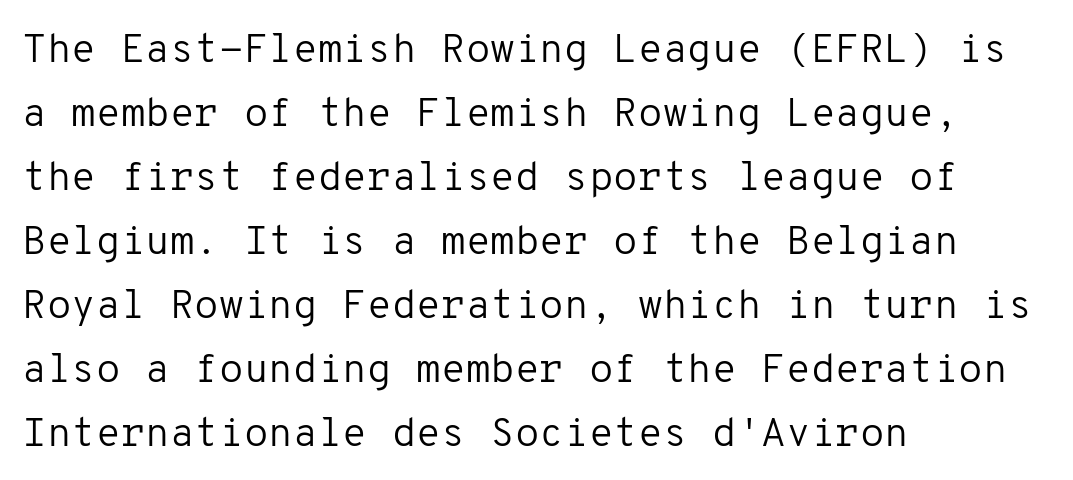
Letterform terminals end flat and unadorned throughout the passage. No chunkiness to these letters — they're not bold. Plain, unruled lines of type. Think of a typewriter: that constant character pitch is what you see here. Interline gaps are of average width in this sample. Does the copy run flush right? No — it runs flush left.
